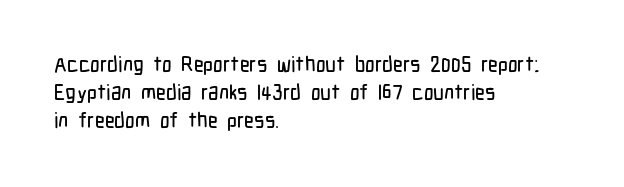
Q: Is the text italic (slanted)? A: No, it is upright.
Q: Is the text underlined? A: No.
Q: How is the paragraph aligned? A: Left-aligned.
Q: Is the spacing between letters normal or unusually wide? A: Normal.
Q: Is the spacing between lines tight, normal or loose? A: Normal.
